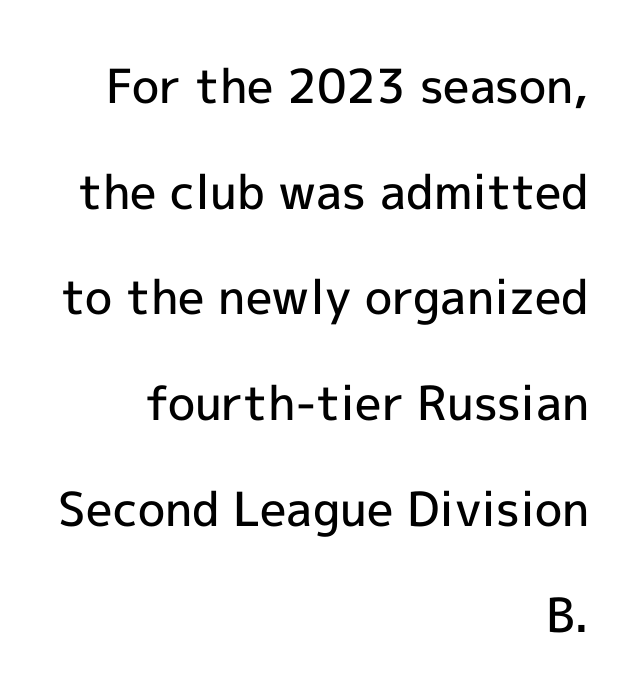
The letters stand straight up with perfectly vertical stems. The face used here is proportionally spaced, like ordinary book or web type. Does extra space separate the letters? No, they use regular spacing. The paragraph has a hard right edge and a soft left edge. Words float on clear page, feet unadorned.
